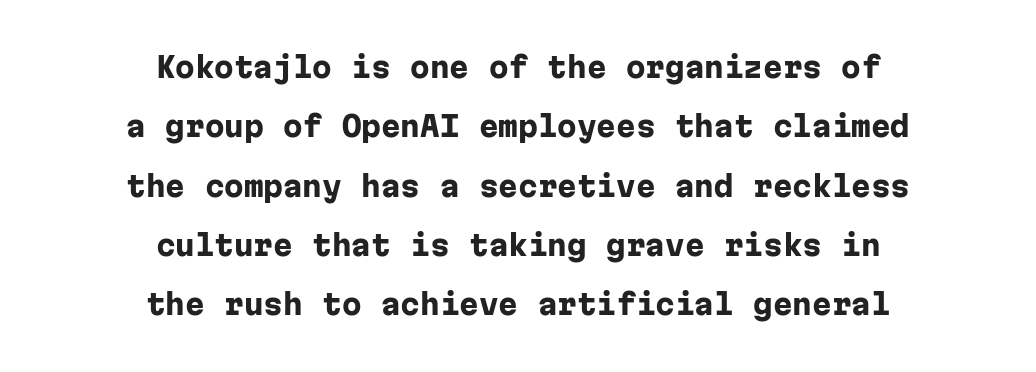
Casual observation: everything's sitting right in the middle. The passage shown stacks its lines with a broad gap. Honestly, the letter spacing is just normal — you wouldn't notice it. The gap between lines stays unmarked. This is the regular roman posture of the typeface.
